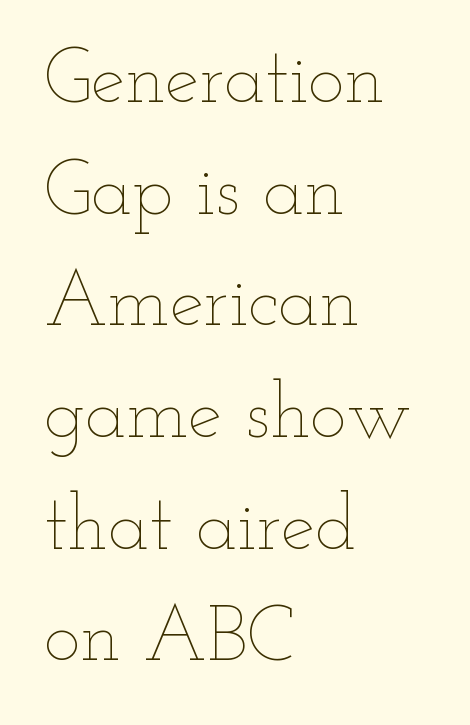
Do the characters align in a grid? No, the font is proportional. A classic flush-left, rag-right setting is used for this passage. The horizontal fit of the characters is conventional and even. Underlining? Definitely not there.
